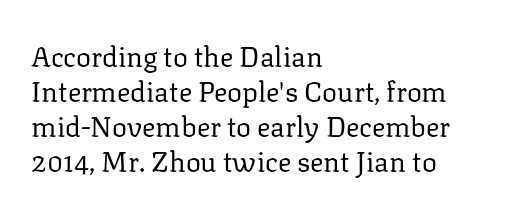
{"serif": "yes", "italic": "no", "bold": "no", "weight": "regular", "width": "normal", "stroke_contrast": "low", "x_height": "medium", "monospaced": "no", "underline": "no", "align": "left", "line_spacing": "normal", "line_spacing_ratio": 1.25, "letter_spacing": "normal", "letter_spacing_em": 0.0, "glyph_px": 28}
